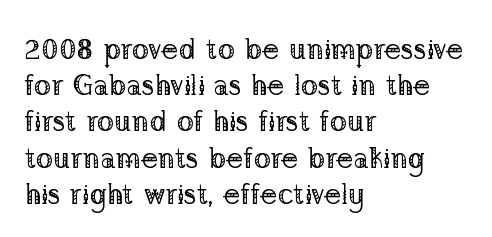
The image shows 29 px regular-weight serif type, upright; set left-aligned, normal line spacing (1.25x), normal letter spacing, not underlined; low stroke contrast and a medium x-height.
